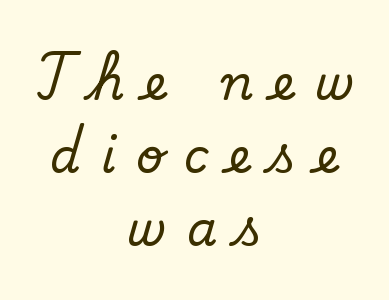
Q: Is the text italic (slanted)? A: Yes.
Q: Is the typeface a serif or a sans-serif typeface? A: Serif.
Q: Is the text underlined? A: No.
Q: How is the paragraph aligned? A: Centered.
Q: Is the spacing between letters normal or unusually wide? A: Unusually wide.
Q: Is the spacing between lines tight, normal or loose? A: Normal.
Q: Width (condensed, normal, or wide)? A: Normal.
Q: Stroke contrast? A: Low.
Q: x-height? A: Small.
Q: Monospaced? A: No.
